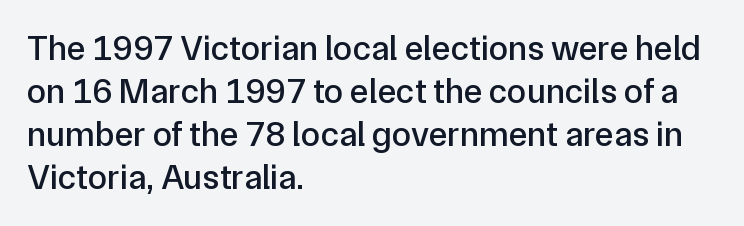
The image shows 35 px sans-serif type, upright; set left-aligned, line spacing 1.23x, normal letter spacing, not underlined; low stroke contrast and a medium x-height.
